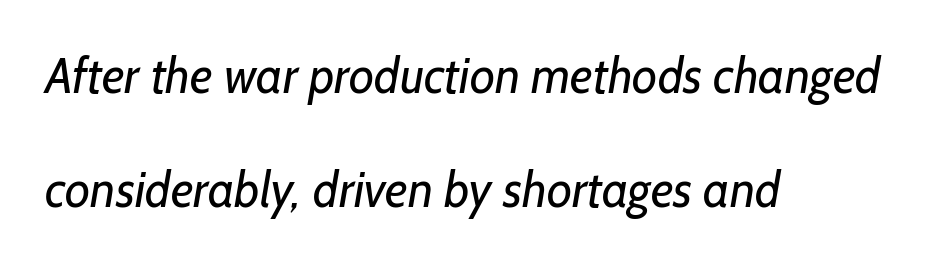
Q: Is the text bold? A: No.
Q: Is the typeface a serif or a sans-serif typeface? A: Sans-serif.
Q: Is the text underlined? A: No.
Q: How is the paragraph aligned? A: Left-aligned.
Q: Is the spacing between letters normal or unusually wide? A: Normal.
Q: Is the spacing between lines tight, normal or loose? A: Loose.
Q: Width (condensed, normal, or wide)? A: Normal.
Q: Stroke contrast? A: Low.
Q: x-height? A: Medium.
Q: Monospaced? A: No.
